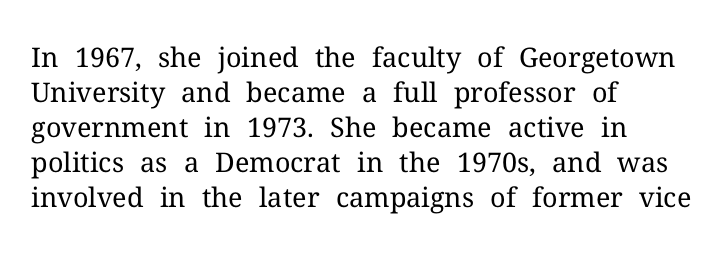
Q: Is the text bold? A: No.
Q: Is the text italic (slanted)? A: No, it is upright.
Q: Is the text underlined? A: No.
Q: How is the paragraph aligned? A: Left-aligned.
Q: Is the spacing between letters normal or unusually wide? A: Normal.
Q: Is the spacing between lines tight, normal or loose? A: Normal.
